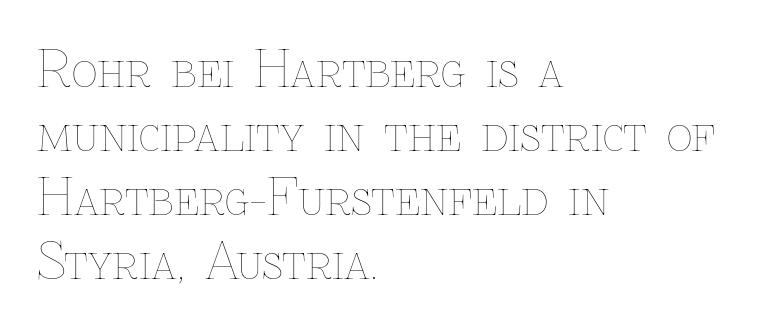
The image shows 50 px thin type, upright; set left-aligned, normal line spacing (1.28x), normal letter spacing, not underlined; low stroke contrast and a medium x-height.
